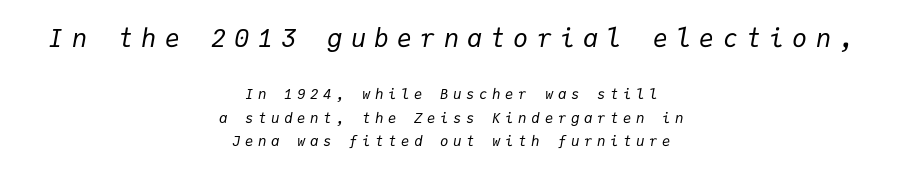
The image shows 25 px text type, italic (leaning right); set centered, normal line spacing (1.68x), unusually wide letter spacing (+0.33 em), not underlined; the first (top) block is 1.79x larger.
